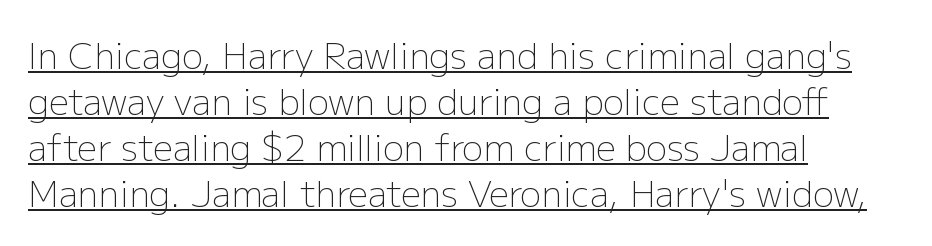
Q: Is the text bold? A: No.
Q: Is the text italic (slanted)? A: No, it is upright.
Q: Is the typeface a serif or a sans-serif typeface? A: Sans-serif.
Q: Is the text underlined? A: Yes.
Q: How is the paragraph aligned? A: Left-aligned.
Q: Is the spacing between letters normal or unusually wide? A: Normal.
Q: Is the spacing between lines tight, normal or loose? A: Normal.
Q: Width (condensed, normal, or wide)? A: Normal.
Q: Stroke contrast? A: Low.
Q: x-height? A: Medium.
Q: Monospaced? A: No.
